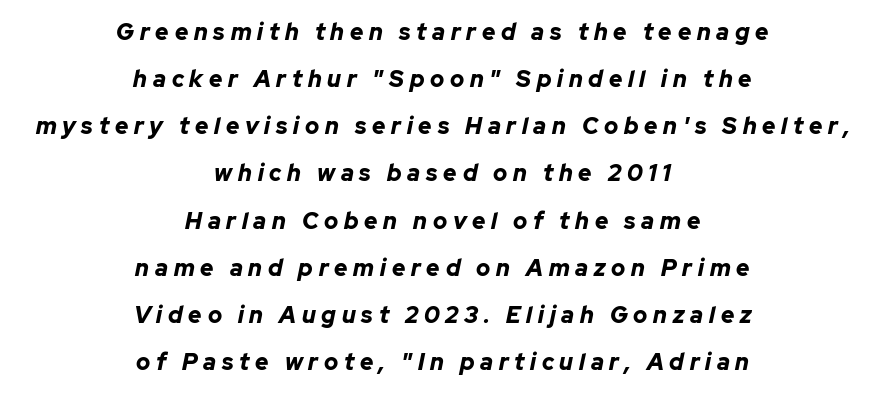
Q: Is the text bold? A: Yes.
Q: Is the text italic (slanted)? A: Yes, it leans right by about 12 degrees.
Q: Is the text underlined? A: No.
Q: How is the paragraph aligned? A: Centered.
Q: Is the spacing between letters normal or unusually wide? A: Unusually wide.
Q: Is the spacing between lines tight, normal or loose? A: Loose.
